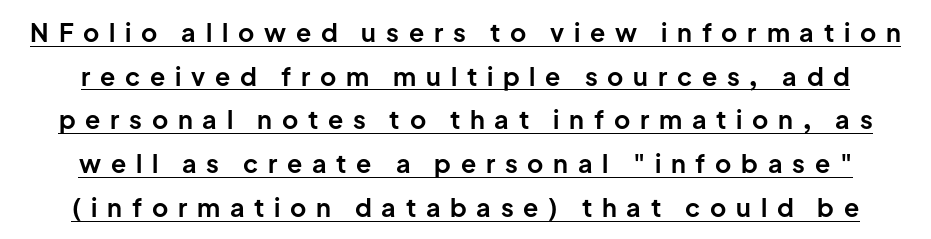
Q: Is the text bold? A: Yes.
Q: Is the text italic (slanted)? A: No, it is upright.
Q: Is the text underlined? A: Yes.
Q: Is the spacing between letters normal or unusually wide? A: Unusually wide.
